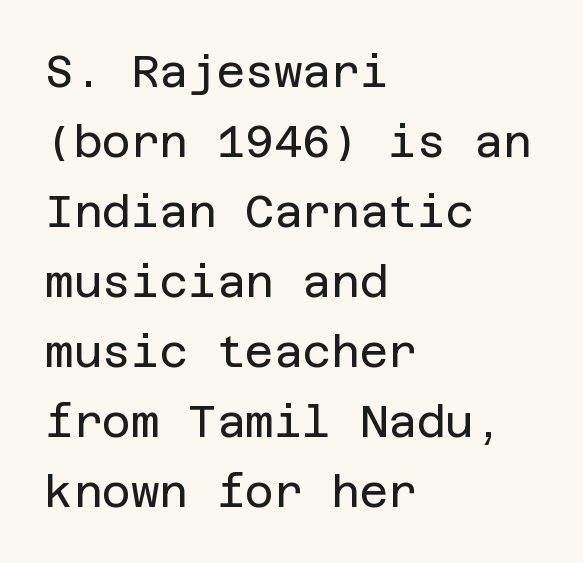
Q: Is the text bold? A: No.
Q: Is the text italic (slanted)? A: No, it is upright.
Q: Is the typeface a serif or a sans-serif typeface? A: Sans-serif.
Q: Is the text underlined? A: No.
Q: How is the paragraph aligned? A: Left-aligned.
Q: Is the spacing between letters normal or unusually wide? A: Normal.
Q: Is the spacing between lines tight, normal or loose? A: Normal.
Q: Width (condensed, normal, or wide)? A: Normal.
Q: Stroke contrast? A: Low.
Q: x-height? A: Large.
